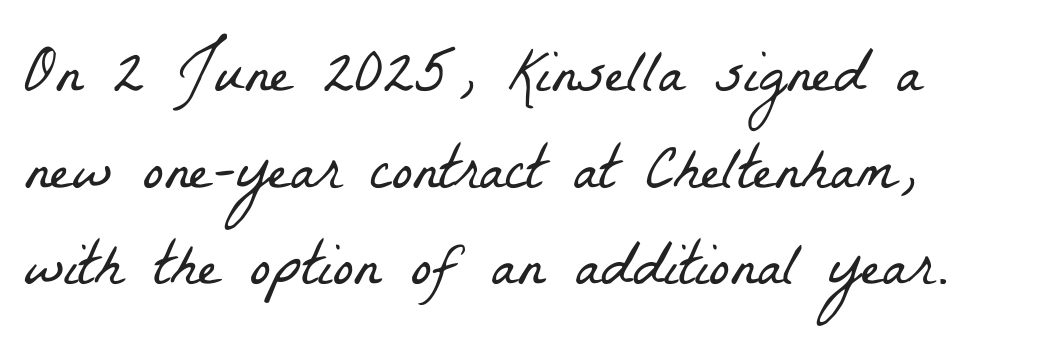
The image shows 62 px light, condensed serif type; set left-aligned, normal line spacing (1.56x), normal letter spacing, not underlined; low stroke contrast and a medium x-height.
